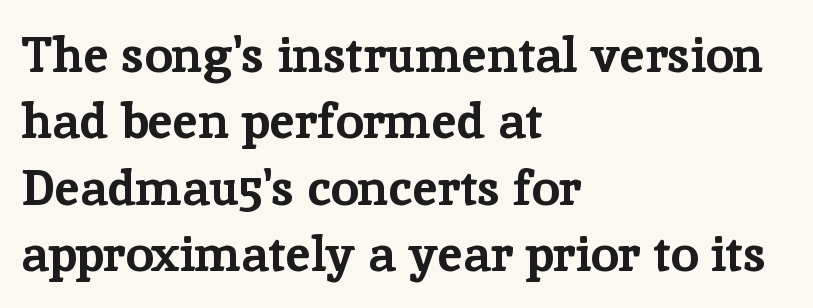
The image shows 50 px bold serif type, upright; set left-aligned, normal line spacing (1.33x), normal letter spacing, not underlined; low stroke contrast and a medium x-height.
